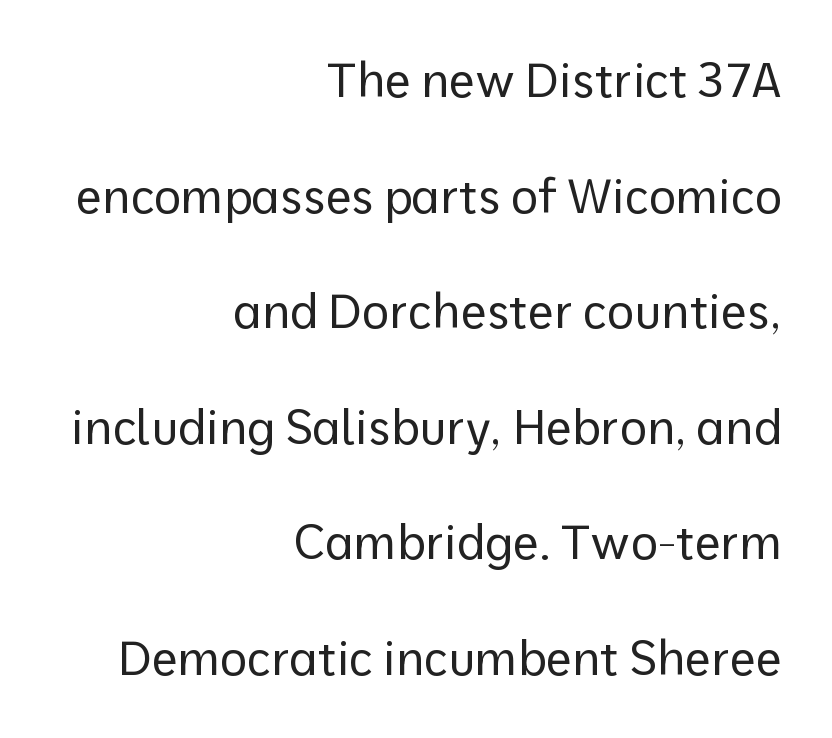
The image shows 47 px regular-weight sans-serif type, upright; set right-aligned, loose line spacing (2.46x), normal letter spacing, not underlined; low stroke contrast and a medium x-height.
